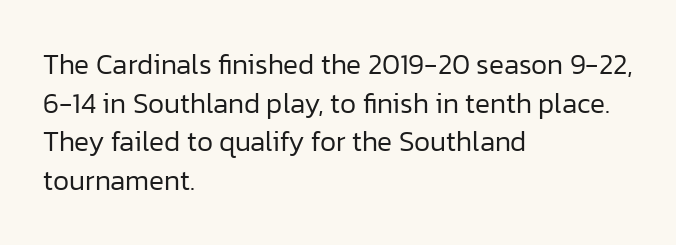
The image shows 28 px regular-weight sans-serif type, upright; set left-aligned, normal line spacing (1.38x), normal letter spacing, not underlined; low stroke contrast and a medium x-height.
